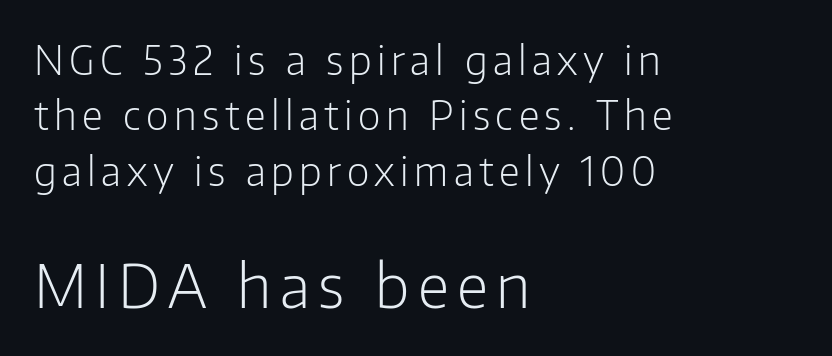
The image shows 59 px light sans-serif type, upright; set left-aligned, normal line spacing (1.42x), not underlined; the second (bottom) block is 1.51x larger; low stroke contrast and a medium x-height.
